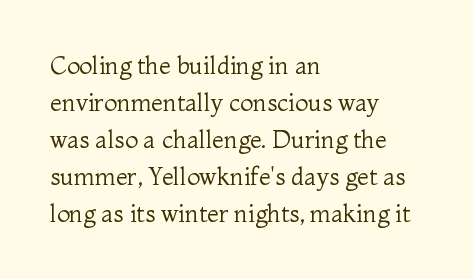
{"italic": "no", "bold": "no", "underline": "no", "align": "left", "line_spacing": "normal", "line_spacing_ratio": 1.54, "letter_spacing": "normal", "letter_spacing_em": 0.0, "glyph_px": 24}
